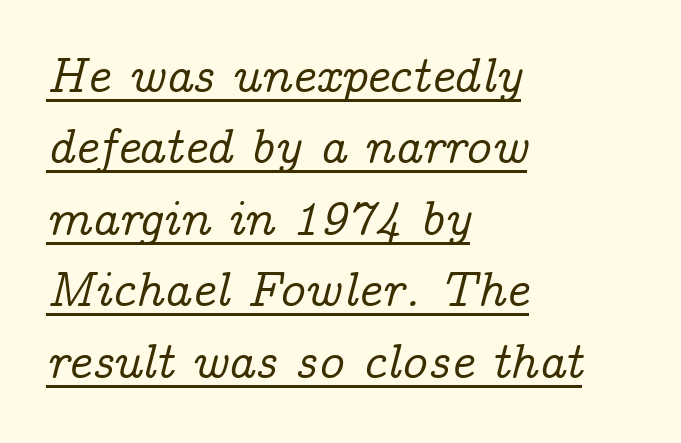
Is the block centered? No — it sits flush against the left margin. In terms of posture, this sample is oblique. The face used here is seriffed, in the tradition of book romans. Leading matches the norm, producing a regular column.
